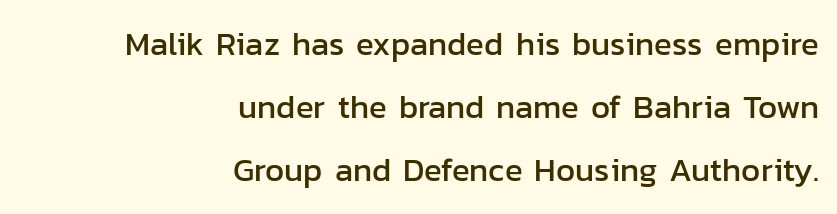
{"serif": "no", "italic": "no", "width": "normal", "stroke_contrast": "low", "x_height": "medium", "monospaced": "no", "underline": "no", "align": "right", "line_spacing": "loose", "line_spacing_ratio": 1.91, "letter_spacing": "normal", "letter_spacing_em": 0.0, "glyph_px": 33}
